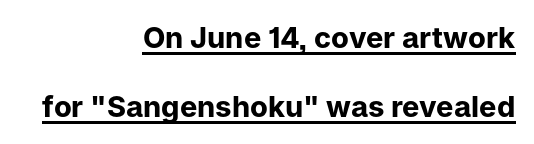
Vertical spacing — loose. Do the letters lean? They stand straight. The letters advance in unequal steps, a hallmark of proportional type. Typesetter's note: full bold, strokes at maximum text heaviness. Observe the absence of serifs on each vertical stroke in this sample.
